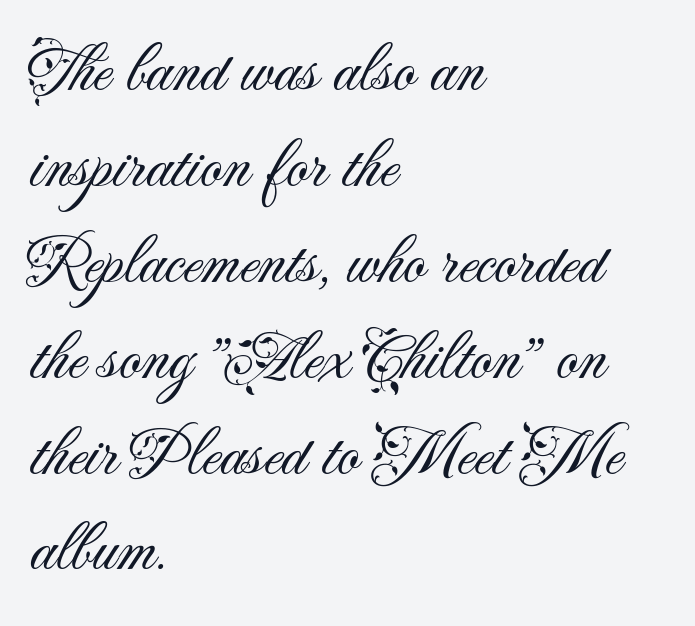
The image shows 68 px light sans-serif type; set left-aligned, normal line spacing (1.41x), normal letter spacing, not underlined; medium stroke contrast and a small x-height.
